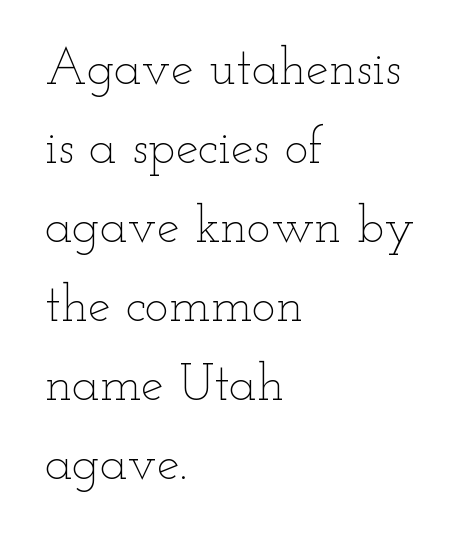
{"italic": "no", "bold": "no", "weight": "thin", "width": "wide", "stroke_contrast": "low", "x_height": "small", "monospaced": "no", "underline": "no", "align": "left", "line_spacing": "normal", "line_spacing_ratio": 1.55, "letter_spacing": "normal", "letter_spacing_em": 0.0, "glyph_px": 51}
